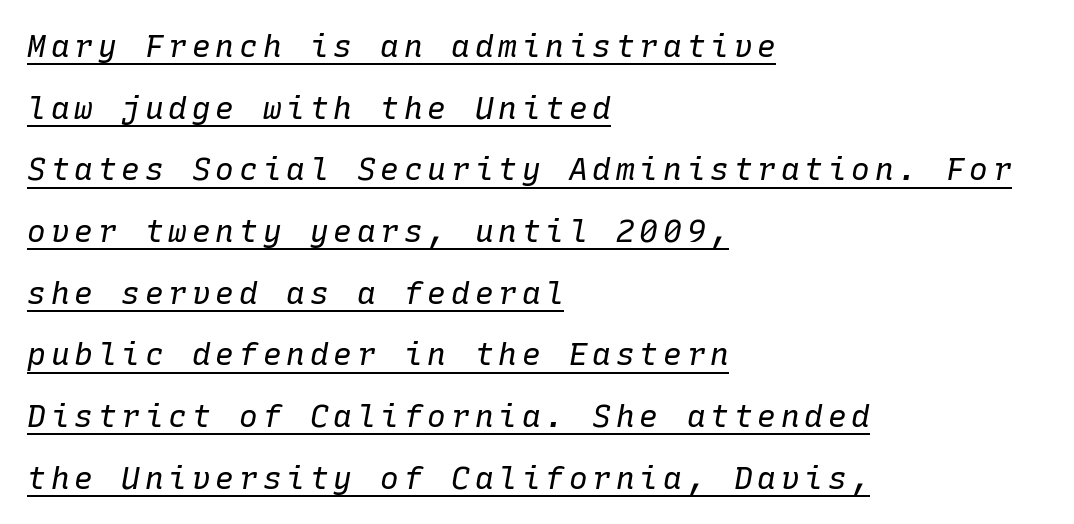
The paragraph shown leans on its left margin. Italic: yes, the glyphs are oblique. A typographer would call this underscored text. A typesetter would call this monospace, since all characters share one set width. Vertical spacing — loose.
